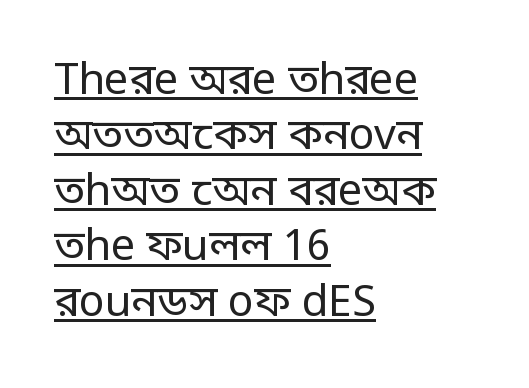
{"serif": "no", "italic": "no", "bold": "no", "weight": "regular", "width": "condensed", "stroke_contrast": "low", "monospaced": "no", "underline": "yes", "align": "left", "line_spacing": "normal", "line_spacing_ratio": 1.29, "letter_spacing": "normal", "letter_spacing_em": 0.0, "glyph_px": 43}
